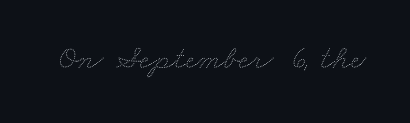
The image shows 34 px thin, wide type; set normal letter spacing, not underlined; medium stroke contrast and a small x-height.
